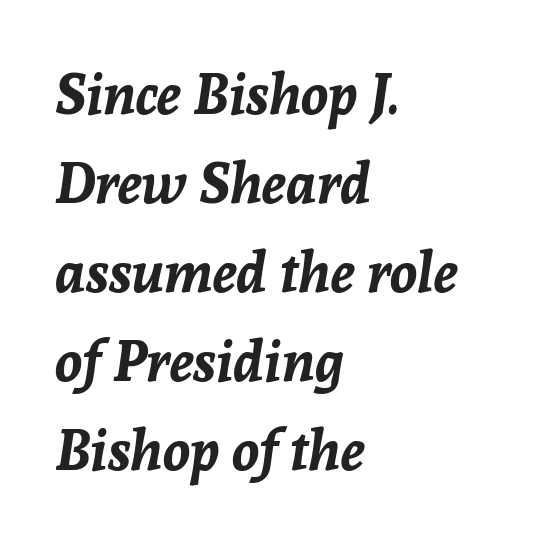
{"italic": "yes", "lean": "right", "slant_degrees": 8, "bold": "yes", "weight": "bold", "width": "normal", "stroke_contrast": "low", "x_height": "medium", "monospaced": "no", "underline": "no", "align": "left", "line_spacing": "normal", "line_spacing_ratio": 1.59, "letter_spacing": "normal", "letter_spacing_em": 0.0, "glyph_px": 56}
